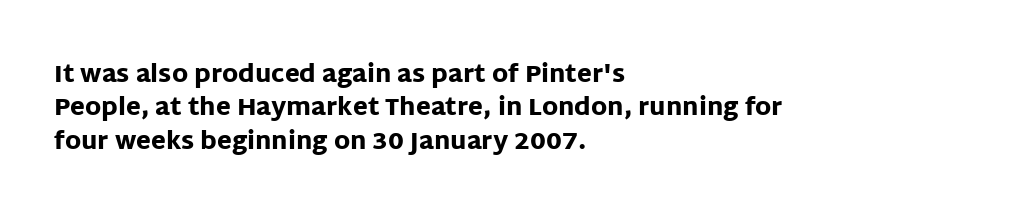
The image shows 24 px bold type, upright; set left-aligned, normal line spacing (1.39x), normal letter spacing, not underlined.
